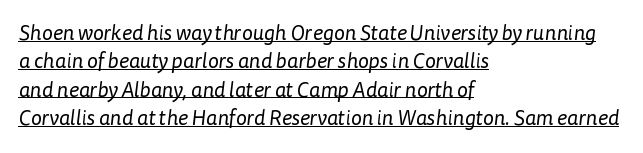
How would I describe the line gaps? Plain and ordinary. The rendering anchors every line to the left-hand side. You could call the tracking neutral — neither tight nor loose. Is the type heavy? It reads as light-to-regular instead. Quick note: underline on.
